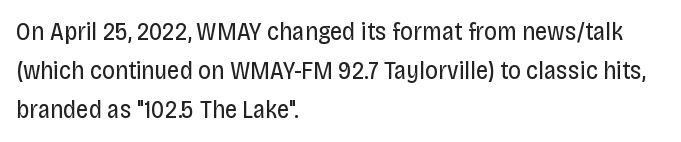
Q: Is the text bold? A: No.
Q: Is the text italic (slanted)? A: No, it is upright.
Q: Is the text underlined? A: No.
Q: How is the paragraph aligned? A: Left-aligned.
Q: Is the spacing between letters normal or unusually wide? A: Normal.
Q: Is the spacing between lines tight, normal or loose? A: Normal.
